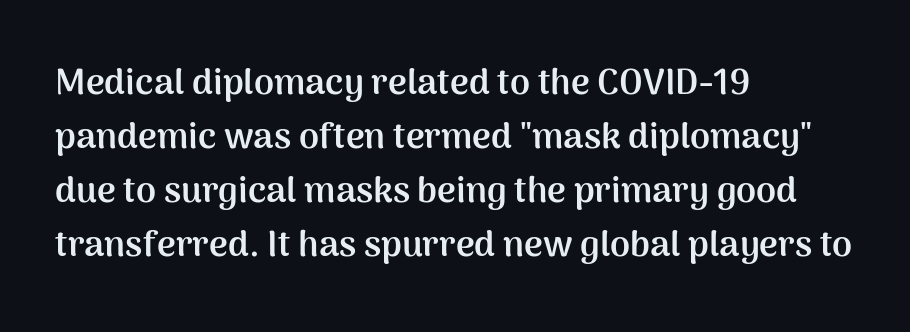
A typesetter would call this proportional, since set widths differ per character. Is the letter spacing exaggerated? No — it looks like the ordinary default. The letters are bold, with thick, heavy strokes. Upright lettering throughout. The paragraph has a hard left edge and a soft right edge. Beneath every word, the page is bare.
